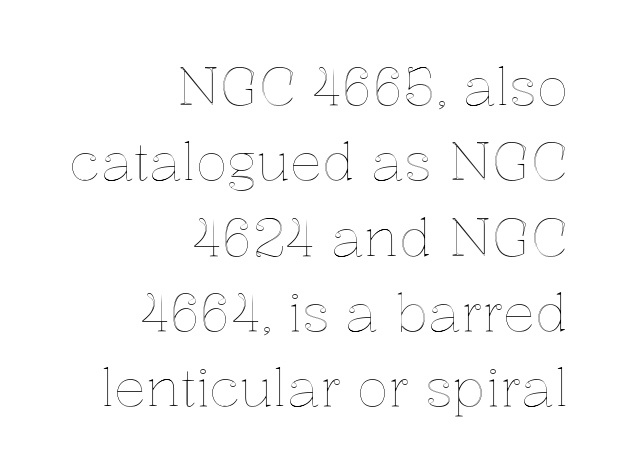
{"italic": "no", "width": "normal", "x_height": "medium", "monospaced": "no", "underline": "no", "align": "right", "line_spacing": "normal", "line_spacing_ratio": 1.42, "letter_spacing": "normal", "letter_spacing_em": 0.0, "glyph_px": 53}
